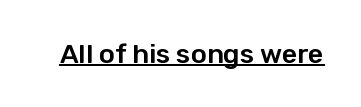
The image shows 27 px text type, upright; set normal letter spacing, underlined.
